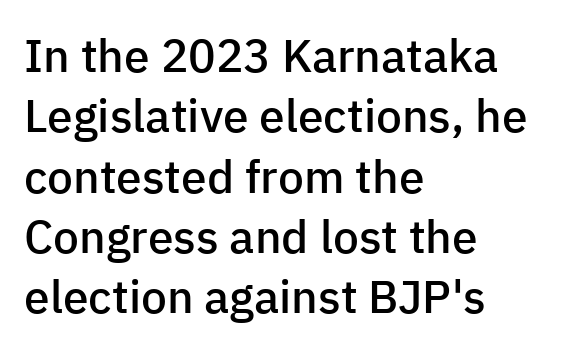
{"serif": "no", "italic": "no", "bold": "semi", "weight": "semibold", "width": "normal", "stroke_contrast": "low", "x_height": "medium", "monospaced": "no", "underline": "no", "align": "left", "line_spacing": "normal", "line_spacing_ratio": 1.31, "letter_spacing": "normal", "letter_spacing_em": 0.0, "glyph_px": 46}
